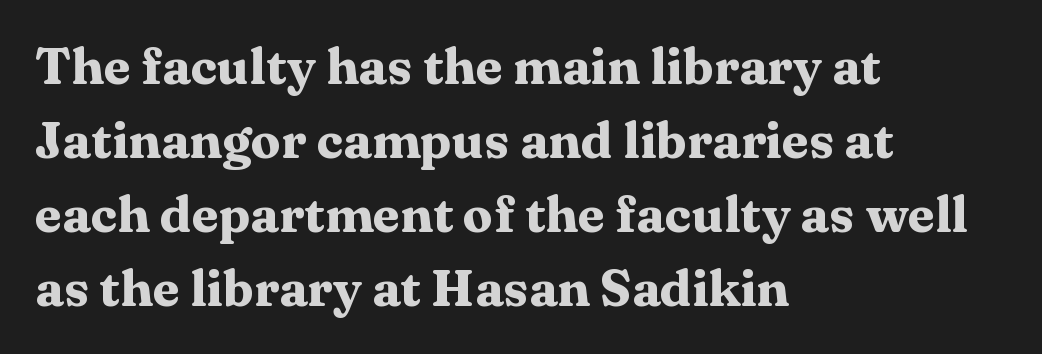
The image shows 50 px heavy, wide serif type, upright; set left-aligned, normal line spacing (1.48x), normal letter spacing, not underlined; medium stroke contrast and a medium x-height.
